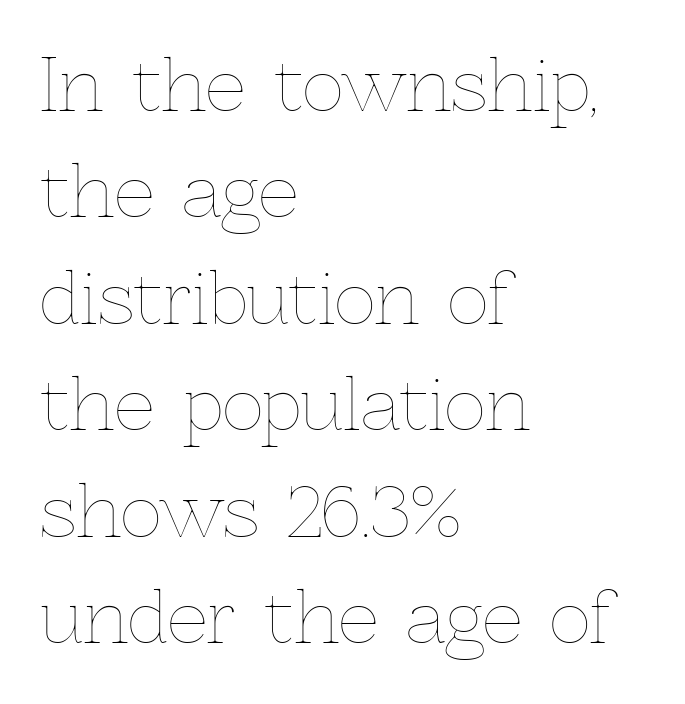
Vertical strokes here are truly vertical. Students, observe: this is what conventionally led text looks like. No extra ink here — the face is not bold. If you drew a ruler down the left edge, every line would touch it. Proportional: the letters do not fall into vertical columns.
